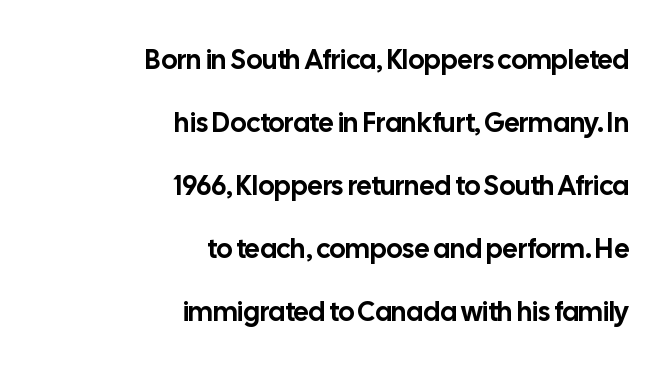
Horizontal alignment here is rightward, an uncommon choice for prose. Upright lettering throughout. Each word holds together tightly as a unit, with standard inter-letter gaps. These lines stand farther apart than default settings would place them.
